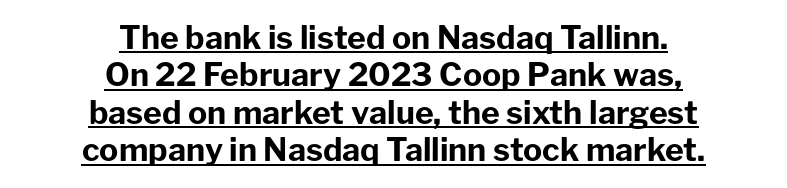
Look at the tracking — it's just the regular setting, nothing added. Decoration check: the copy is underlined. The typesetter chose a symmetrical, centered arrangement here. How heavy is the stroke? Heavy — this is a bold. These lines are rendered in a variable-pitch font.
